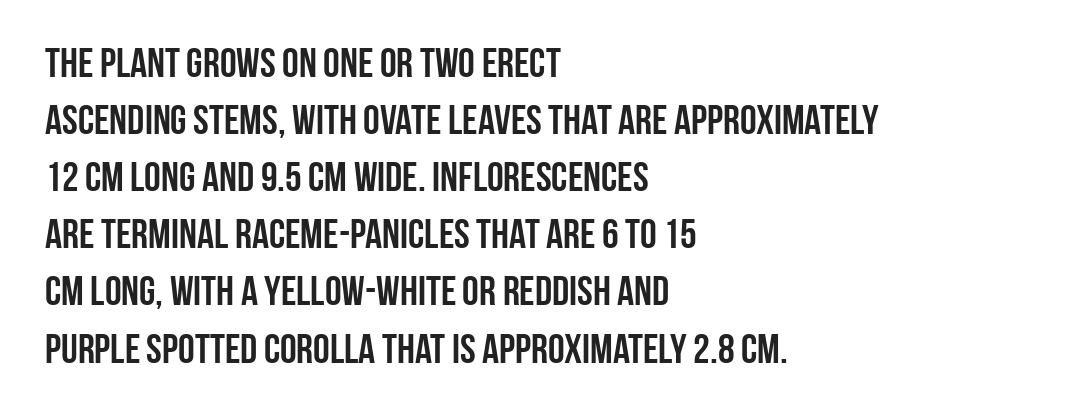
This sample uses plain, unmodified letter spacing. A typesetter would call this proportional, since set widths differ per character. Typeset ragged right — the left edge is the straight one. The passage shown is typeset with a sans-serif family. The specimen reads as upright at a glance. If you measured baseline to baseline, you'd find a middling distance.
